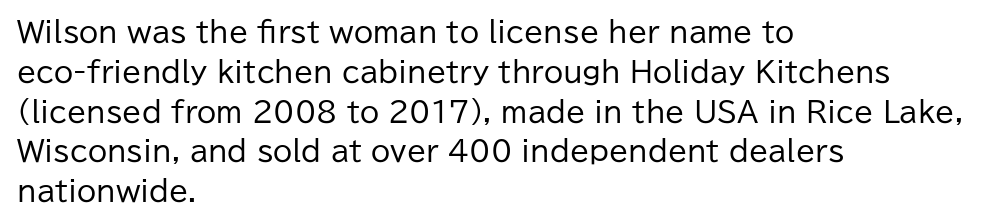
The image shows 28 px regular-weight sans-serif type, upright; set left-aligned, normal line spacing (1.42x), normal letter spacing, not underlined; low stroke contrast and a medium x-height.
